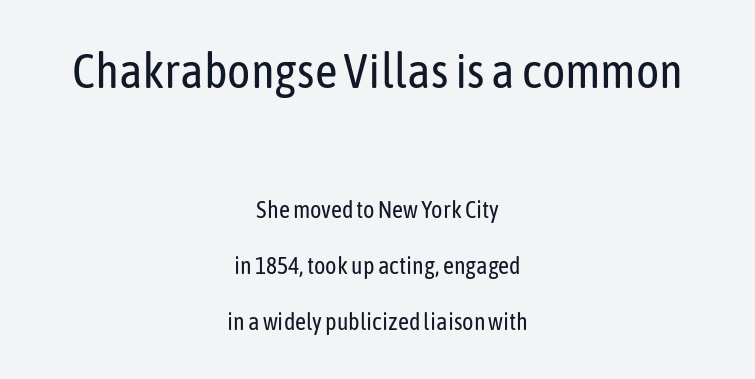
{"serif": "no", "italic": "no", "bold": "no", "weight": "regular", "width": "condensed", "stroke_contrast": "low", "x_height": "medium", "monospaced": "no", "underline": "no", "align": "center", "line_spacing": "loose", "line_spacing_ratio": 2.33, "letter_spacing": "normal", "letter_spacing_em": 0.0, "larger_block": "first", "size_ratio": 2.04, "glyph_px": 49}
